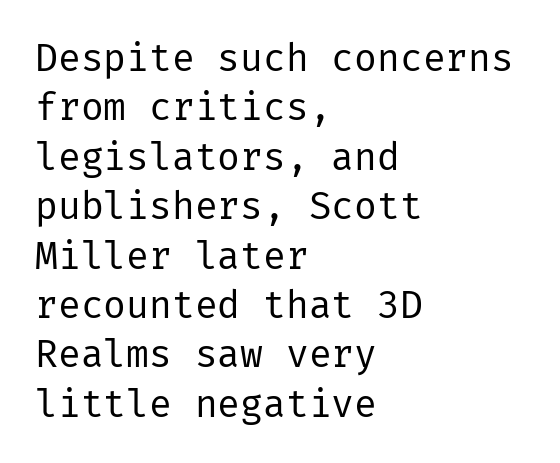
Counters stay open thanks to moderate or lighter strokes. Notice how descenders clear the ascenders below comfortably — that's standard leading. The axis of the letterforms is exactly vertical. The glyphs in this specimen are sans serif. Leftover space on each line is placed entirely after the last word.
